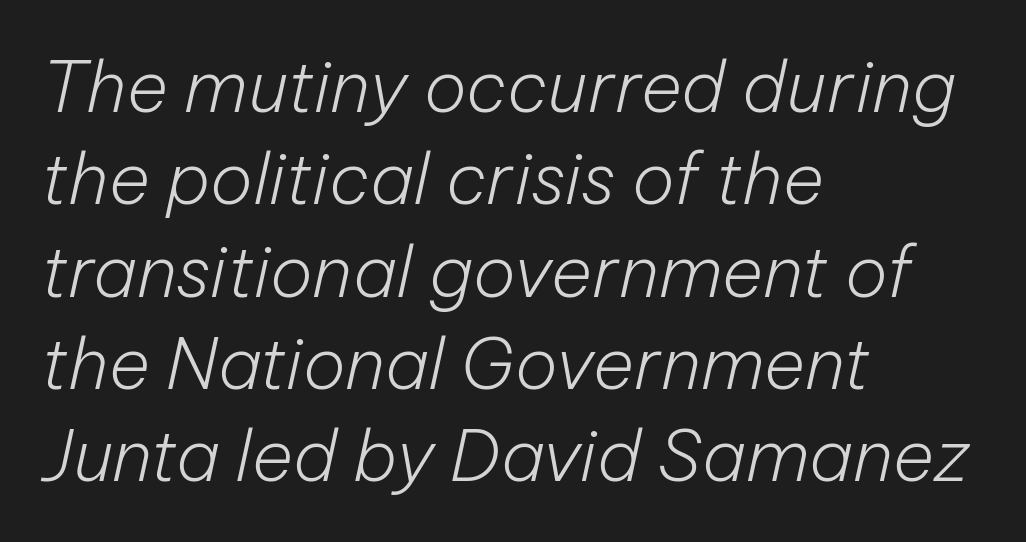
Just letters on the line, the space beneath them empty. Characters follow at the spacing the type designer built in. Every row of glyphs begins at an identical x-position on the left. Posture: slanted.
